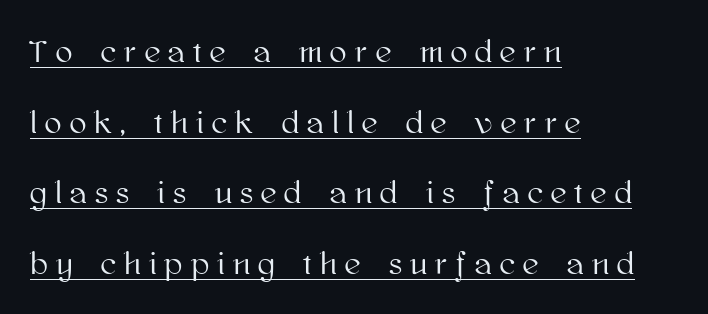
The image shows 31 px text type, upright; set left-aligned, loose line spacing (2.28x), unusually wide letter spacing (+0.27 em), underlined; high stroke contrast and a medium x-height.
